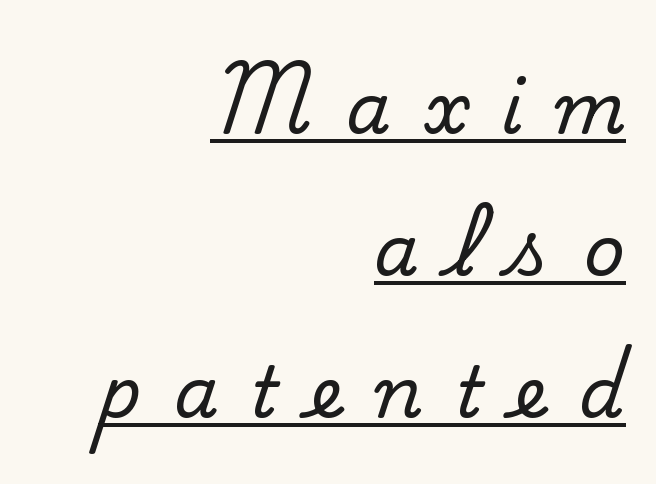
The face used here is proportionally spaced, like ordinary book or web type. The typesetter has applied underlining to the passage shown. This rendering employs a face with finishing strokes, i.e., a serif. Line spacing here is loose.
